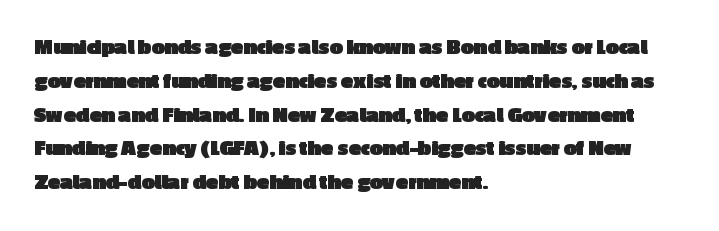
Bold? Absolutely — the strokes are thick and heavy. The setting favours the left margin, as ordinary paragraphs usually do. The font's upright variant was chosen for this text. A bare baseline throughout the passage. Vertical spacing — default.
